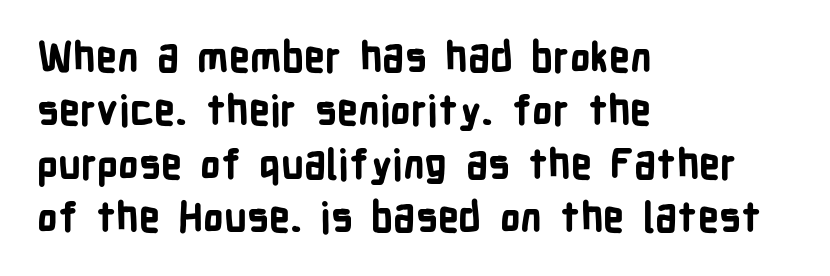
The ragged edge is on the right, which tells us the setting is flush left. Do the characters align in a grid? No, the font is proportional. Nothing sits at the stroke ends, so this counts as sans-serif. Plain, unruled lines of type. Vertically, the passage feels balanced, rows spaced as you'd expect. The face used here is rendered with its standard letterfit.
